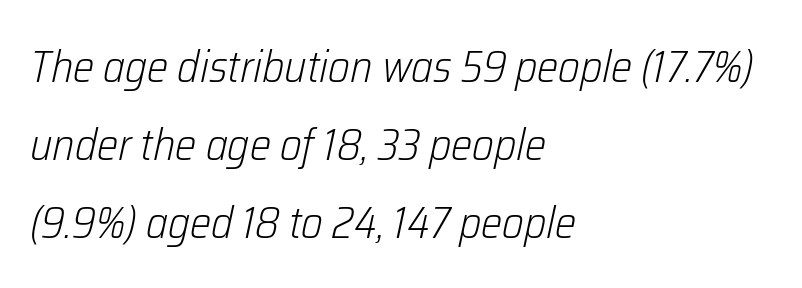
{"italic": "yes", "lean": "right", "slant_degrees": 12, "bold": "no", "weight": "light", "width": "condensed", "stroke_contrast": "low", "x_height": "medium", "monospaced": "no", "underline": "no", "align": "left", "line_spacing_ratio": 1.73, "letter_spacing": "normal", "letter_spacing_em": 0.0, "glyph_px": 45}
